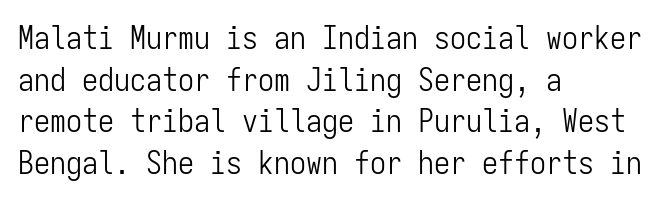
{"serif": "no", "italic": "no", "bold": "no", "weight": "light", "width": "condensed", "stroke_contrast": "low", "x_height": "medium", "monospaced": "yes", "underline": "no", "align": "left", "line_spacing": "normal", "line_spacing_ratio": 1.3, "letter_spacing": "normal", "letter_spacing_em": 0.0, "glyph_px": 32}
